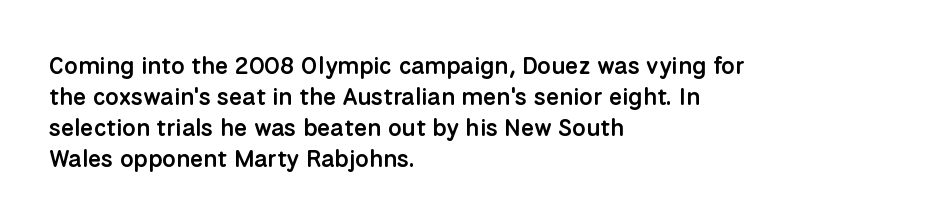
Q: Is the text bold? A: Semi-bold.
Q: Is the text italic (slanted)? A: No, it is upright.
Q: Is the text underlined? A: No.
Q: How is the paragraph aligned? A: Left-aligned.
Q: Is the spacing between letters normal or unusually wide? A: Normal.
Q: Is the spacing between lines tight, normal or loose? A: Normal.
